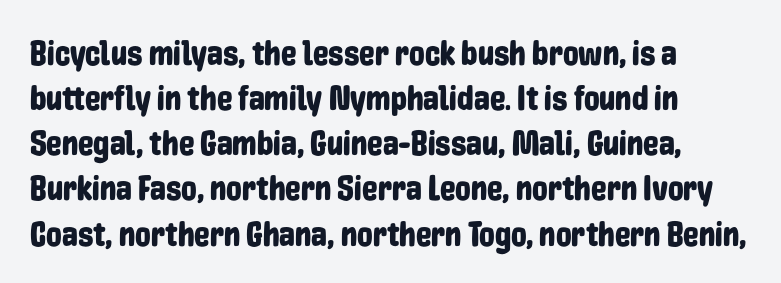
The image shows 35 px condensed sans-serif type, upright; set left-aligned, normal line spacing (1.29x), normal letter spacing, not underlined; low stroke contrast and a medium x-height.
